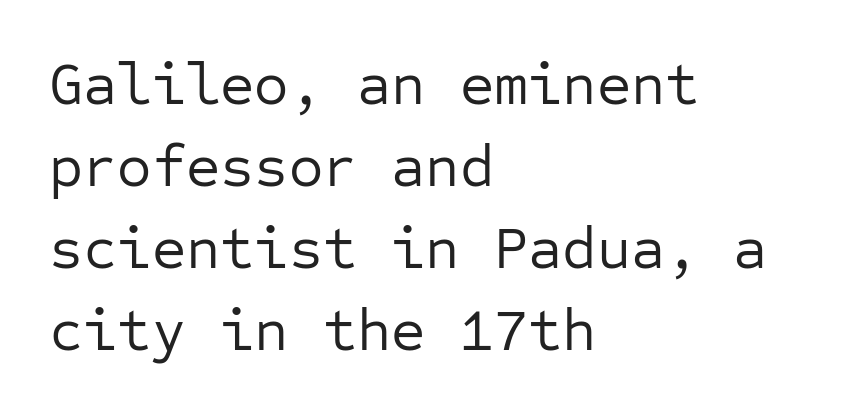
Every character here occupies the same horizontal width, giving the sample a typewriter-like rhythm. Nothing heavy about these letters — not bold at all. Words float on clear page, feet unadorned. Short note: letters normally spaced. If you drew a line through each stem, it would be perfectly vertical. Successive baselines arrive at the customary interval.
